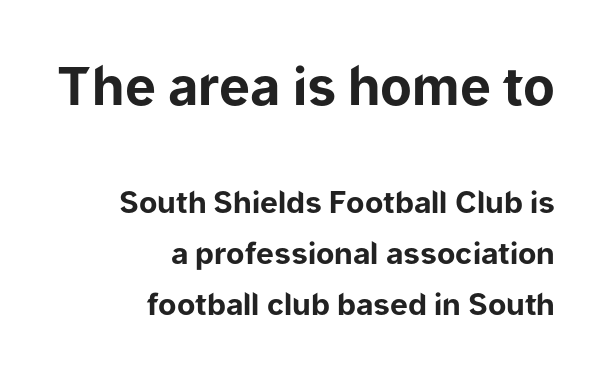
Horizontal bands of white between lines are of average thickness. How are the letters spaced? Ordinarily, with no added tracking. Glance below the letters and you will spot only blank space. Each letter's strokes conclude bluntly, with no projecting serifs. If you squint, the top block still reads clearly — it's the larger of the two.
